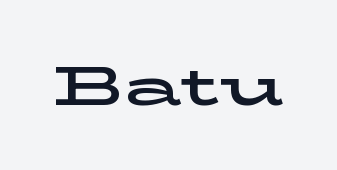
The image shows 56 px wide serif type, upright; set normal letter spacing, not underlined; low stroke contrast and a medium x-height.
